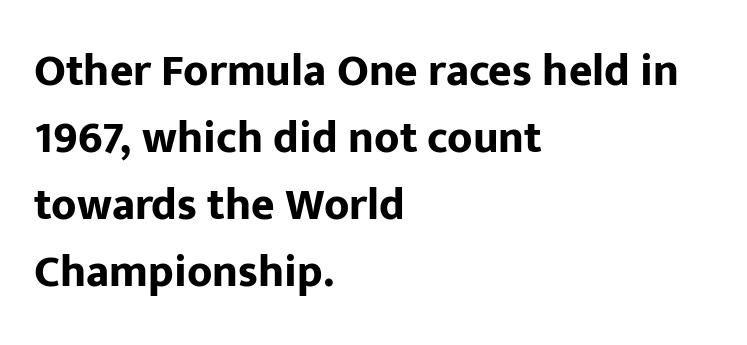
{"serif": "no", "italic": "no", "bold": "yes", "weight": "bold", "width": "normal", "stroke_contrast": "low", "x_height": "medium", "monospaced": "no", "underline": "no", "align": "left", "line_spacing": "normal", "line_spacing_ratio": 1.49, "letter_spacing": "normal", "letter_spacing_em": 0.0, "glyph_px": 45}
